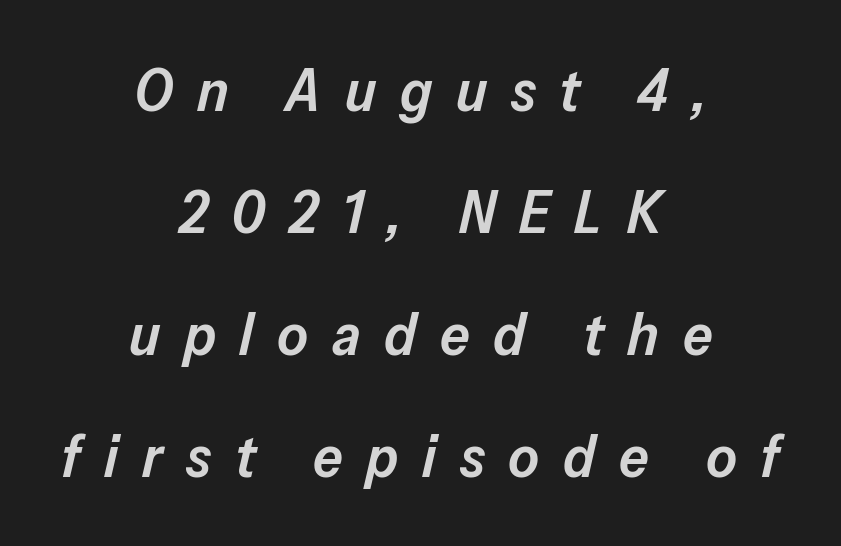
{"italic": "yes", "lean": "right", "slant_degrees": 13, "bold": "semi", "weight": "semibold", "width": "normal", "stroke_contrast": "low", "x_height": "medium", "monospaced": "no", "underline": "no", "align": "center", "line_spacing": "loose", "line_spacing_ratio": 2.07, "letter_spacing": "wide", "letter_spacing_em": 0.4, "glyph_px": 59}
